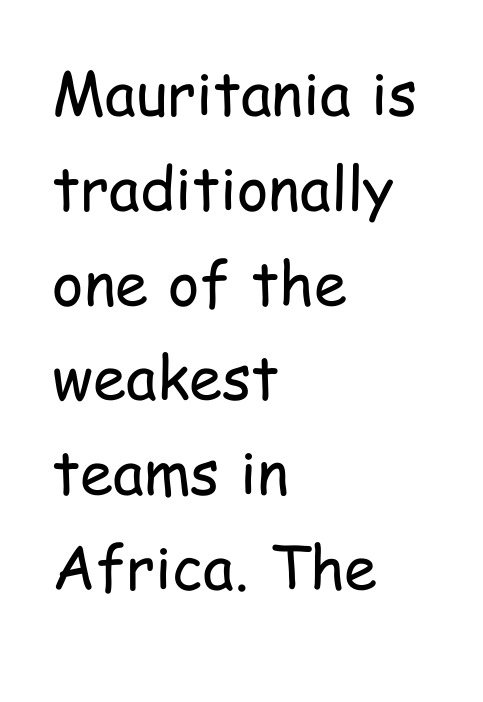
Q: Is the text bold? A: No.
Q: Is the text italic (slanted)? A: No, it is upright.
Q: Is the typeface a serif or a sans-serif typeface? A: Sans-serif.
Q: Is the text underlined? A: No.
Q: How is the paragraph aligned? A: Left-aligned.
Q: Is the spacing between letters normal or unusually wide? A: Normal.
Q: Is the spacing between lines tight, normal or loose? A: Normal.
Q: Width (condensed, normal, or wide)? A: Condensed.
Q: Stroke contrast? A: Low.
Q: x-height? A: Medium.
Q: Monospaced? A: No.
